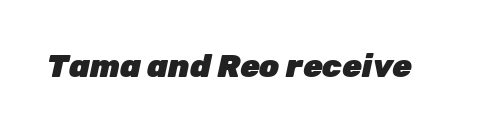
The image shows 32 px heavy type, italic (leaning right); set normal letter spacing, not underlined; low stroke contrast and a medium x-height.
